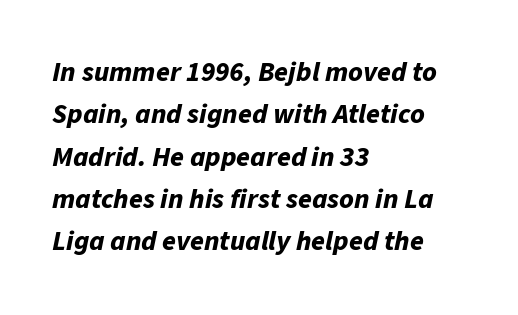
Q: Is the text bold? A: Yes.
Q: Is the text italic (slanted)? A: Yes, it leans right by about 11 degrees.
Q: Is the text underlined? A: No.
Q: How is the paragraph aligned? A: Left-aligned.
Q: Is the spacing between letters normal or unusually wide? A: Normal.
Q: Is the spacing between lines tight, normal or loose? A: Normal.
Q: Width (condensed, normal, or wide)? A: Normal.
Q: Stroke contrast? A: Low.
Q: x-height? A: Medium.
Q: Monospaced? A: No.
